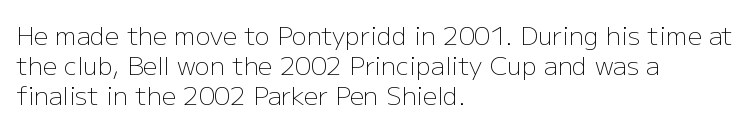
{"italic": "no", "bold": "no", "underline": "no", "align": "left", "line_spacing_ratio": 1.21, "letter_spacing": "normal", "letter_spacing_em": 0.0, "glyph_px": 25}
